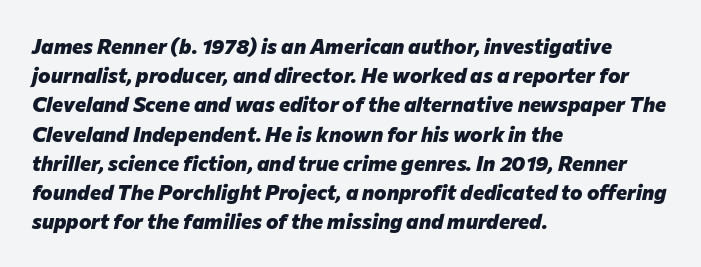
Q: Is the text bold? A: Yes.
Q: Is the text italic (slanted)? A: Yes, it leans right by about 12 degrees.
Q: Is the text underlined? A: No.
Q: How is the paragraph aligned? A: Left-aligned.
Q: Is the spacing between letters normal or unusually wide? A: Normal.
Q: Is the spacing between lines tight, normal or loose? A: Normal.
